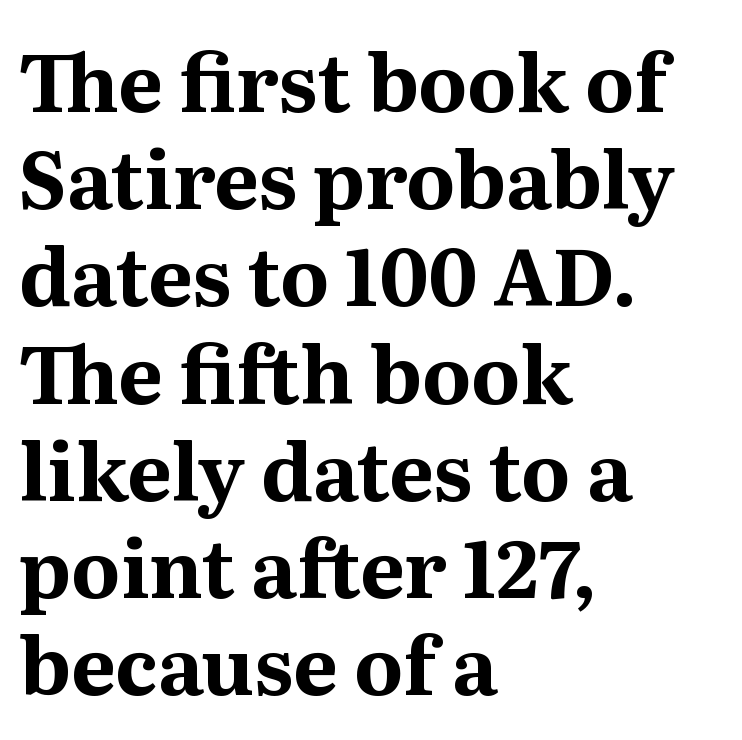
Q: Is the text bold? A: Yes.
Q: Is the text italic (slanted)? A: No, it is upright.
Q: Is the typeface a serif or a sans-serif typeface? A: Serif.
Q: Is the text underlined? A: No.
Q: How is the paragraph aligned? A: Left-aligned.
Q: Is the spacing between letters normal or unusually wide? A: Normal.
Q: Width (condensed, normal, or wide)? A: Normal.
Q: Stroke contrast? A: Medium.
Q: x-height? A: Medium.
Q: Monospaced? A: No.
